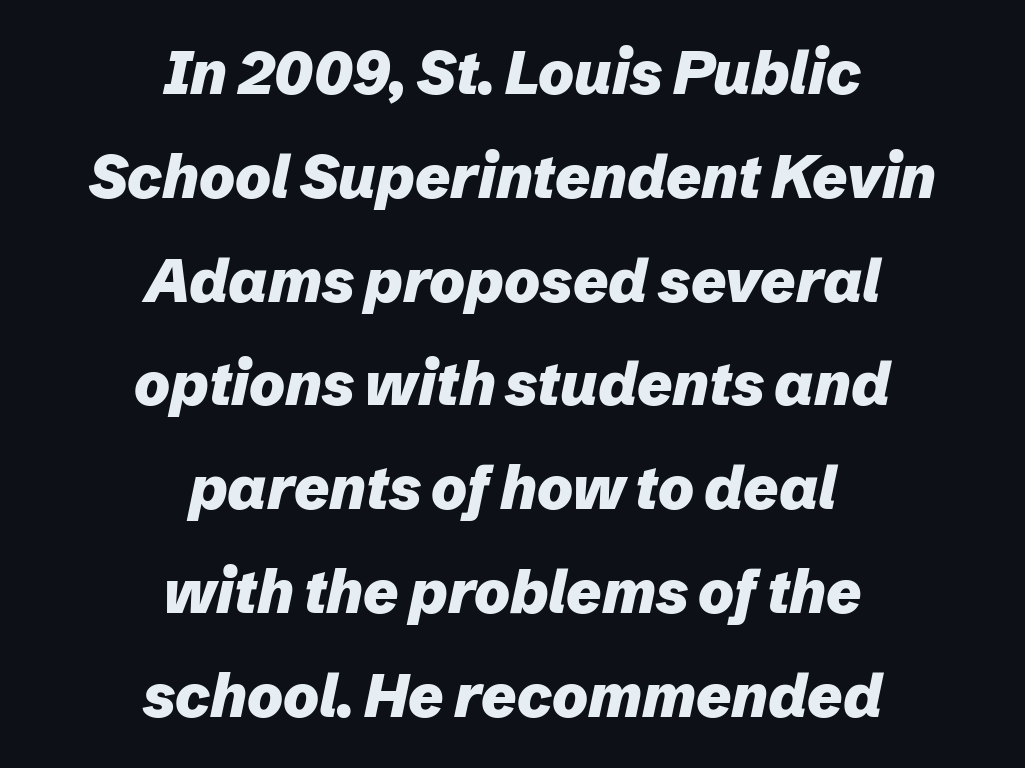
Q: Is the text bold? A: Yes.
Q: Is the text italic (slanted)? A: Yes, it leans right by about 12 degrees.
Q: Is the text underlined? A: No.
Q: How is the paragraph aligned? A: Centered.
Q: Is the spacing between letters normal or unusually wide? A: Normal.
Q: Width (condensed, normal, or wide)? A: Normal.
Q: Stroke contrast? A: Low.
Q: x-height? A: Medium.
Q: Monospaced? A: No.
